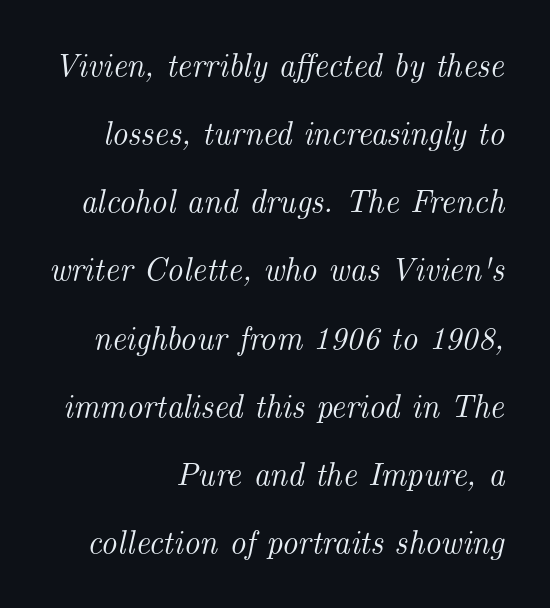
Q: Is the text italic (slanted)? A: Yes, it leans right by about 14 degrees.
Q: Is the typeface a serif or a sans-serif typeface? A: Serif.
Q: Is the text underlined? A: No.
Q: How is the paragraph aligned? A: Right-aligned.
Q: Is the spacing between letters normal or unusually wide? A: Normal.
Q: Is the spacing between lines tight, normal or loose? A: Loose.
Q: Width (condensed, normal, or wide)? A: Normal.
Q: Stroke contrast? A: Medium.
Q: x-height? A: Small.
Q: Monospaced? A: No.
